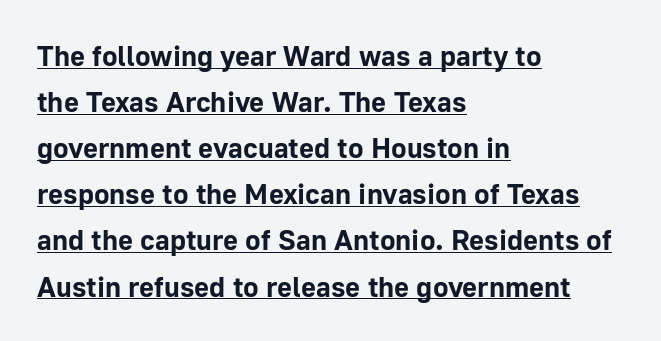
Typographic density is high because the face is bold. This is roman type, the default non-slanted kind. Varying glyph widths throughout — classic text-font behaviour. Normally led — the rows are evenly, conventionally spaced. The paragraph shown leans on its left margin. There is no visible air inserted between adjacent glyphs.
